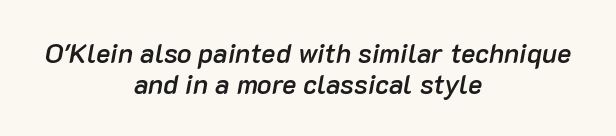
{"italic": "yes", "lean": "right", "slant_degrees": 10, "bold": "semi", "underline": "no", "align": "center", "line_spacing_ratio": 1.16, "letter_spacing": "normal", "letter_spacing_em": 0.0, "glyph_px": 27}
